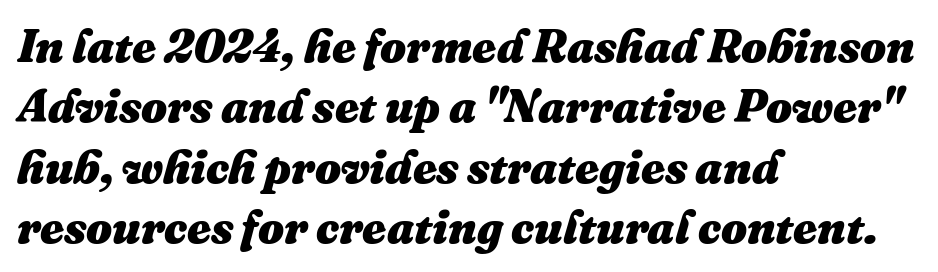
The image shows 46 px heavy type, italic (leaning right); set left-aligned, normal line spacing (1.31x), normal letter spacing, not underlined; medium stroke contrast and a medium x-height.
